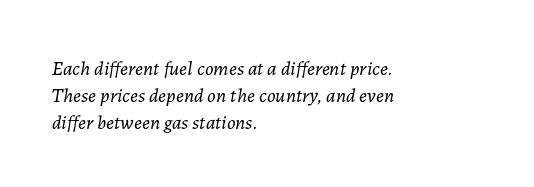
{"italic": "yes", "lean": "right", "slant_degrees": 7, "bold": "no", "underline": "no", "align": "left", "line_spacing": "normal", "line_spacing_ratio": 1.35, "letter_spacing": "normal", "letter_spacing_em": 0.0, "glyph_px": 20}
